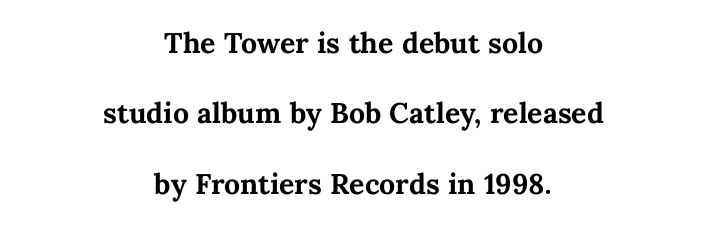
Q: Is the text bold? A: Yes.
Q: Is the text italic (slanted)? A: No, it is upright.
Q: Is the text underlined? A: No.
Q: How is the paragraph aligned? A: Centered.
Q: Is the spacing between letters normal or unusually wide? A: Normal.
Q: Width (condensed, normal, or wide)? A: Normal.
Q: Stroke contrast? A: Medium.
Q: x-height? A: Medium.
Q: Monospaced? A: No.
